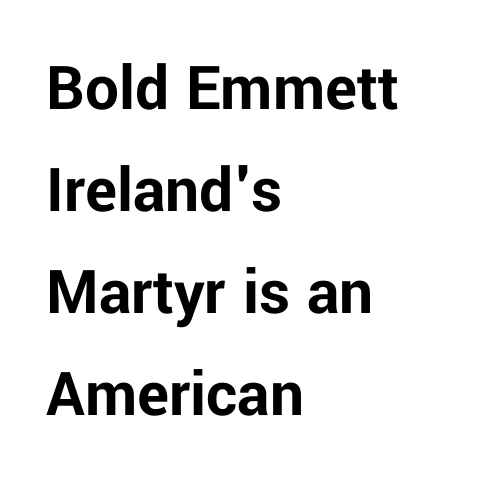
{"serif": "no", "italic": "no", "bold": "yes", "weight": "bold", "width": "normal", "stroke_contrast": "low", "x_height": "medium", "monospaced": "no", "underline": "no", "align": "left", "line_spacing": "normal", "line_spacing_ratio": 1.52, "letter_spacing": "normal", "letter_spacing_em": 0.0, "glyph_px": 67}
